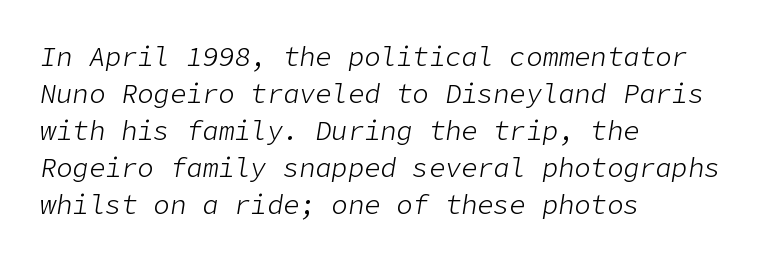
The image shows 27 px text type, italic (leaning right); set left-aligned, normal line spacing (1.37x), normal letter spacing, not underlined.
